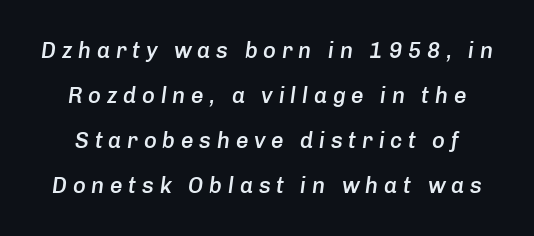
Set as a demibold, roughly 600 on the weight scale. Rendered with sloped, italic letterforms. Unmarked baselines from the first word to the last. Interline gaps are noticeably wide in this sample. Honestly, the letter spacing is so wide it's the main thing you notice.
